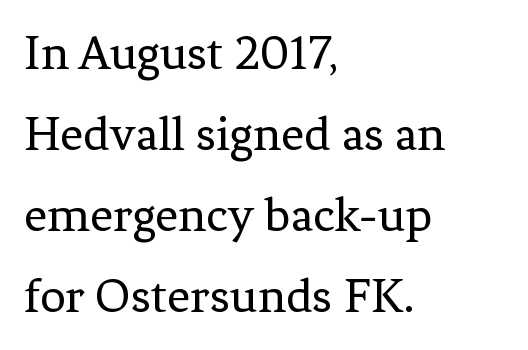
Leading matches the norm, producing a regular column. Are there feet on the stems? There are — it's a serif. The setting favours the left margin, as ordinary paragraphs usually do. Words appear dense and cohesive because spacing is normal. Nope, not italic — everything's standing straight. This reads as an unemphasized weight, regular at the heaviest.
